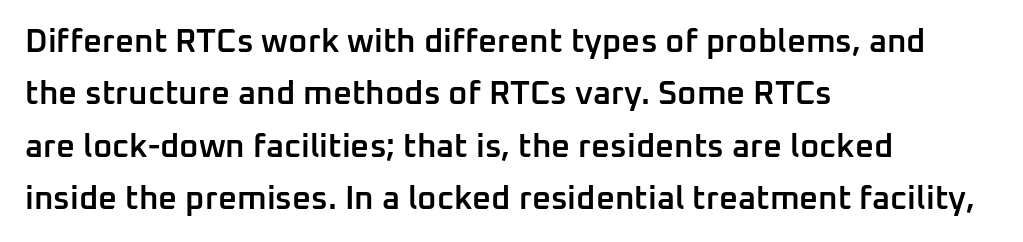
The image shows 33 px semibold sans-serif type, upright; set left-aligned, normal line spacing (1.59x), normal letter spacing, not underlined; low stroke contrast and a medium x-height.
